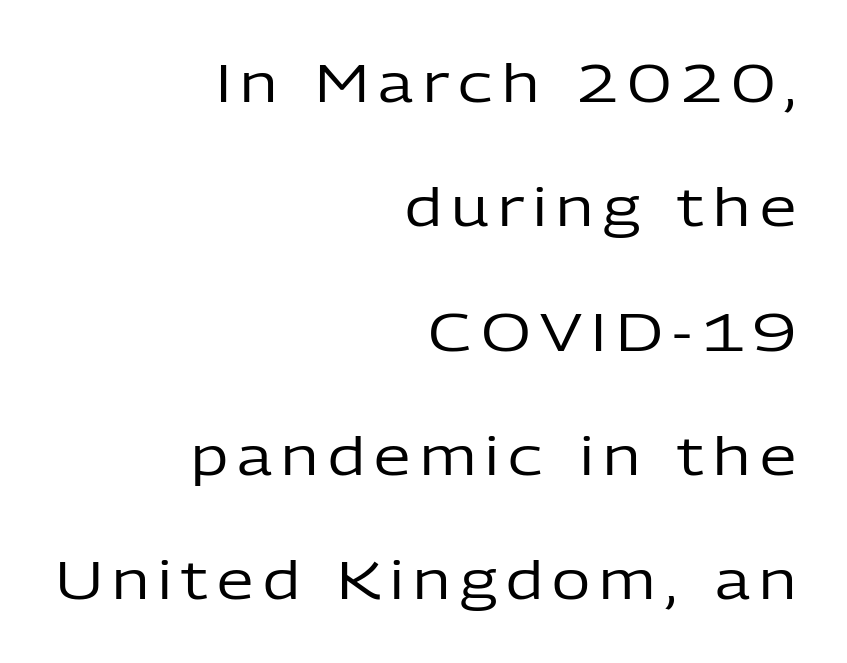
Q: Is the text bold? A: No.
Q: Is the text italic (slanted)? A: No, it is upright.
Q: Is the typeface a serif or a sans-serif typeface? A: Sans-serif.
Q: Is the text underlined? A: No.
Q: How is the paragraph aligned? A: Right-aligned.
Q: Is the spacing between lines tight, normal or loose? A: Loose.
Q: Width (condensed, normal, or wide)? A: Normal.
Q: Stroke contrast? A: Low.
Q: x-height? A: Medium.
Q: Monospaced? A: No.
